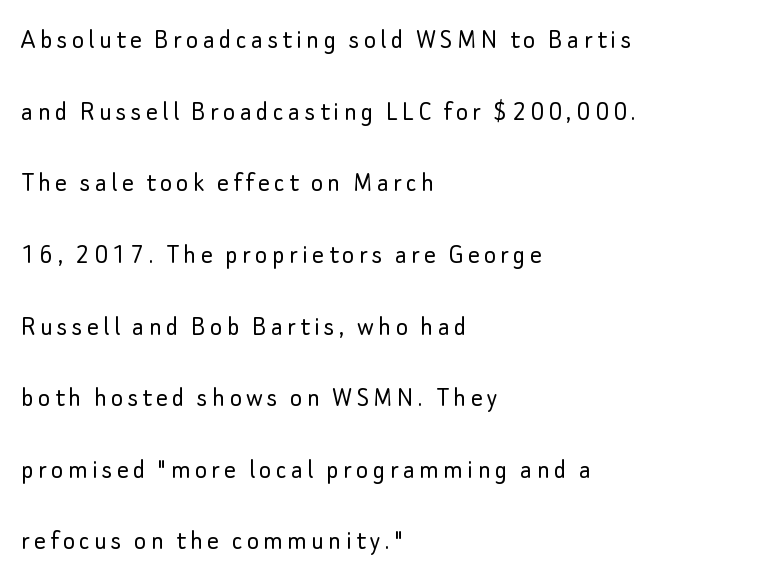
{"serif": "no", "italic": "no", "bold": "no", "weight": "light", "width": "normal", "stroke_contrast": "low", "x_height": "small", "monospaced": "no", "underline": "no", "align": "left", "line_spacing": "loose", "line_spacing_ratio": 2.47, "glyph_px": 29}
